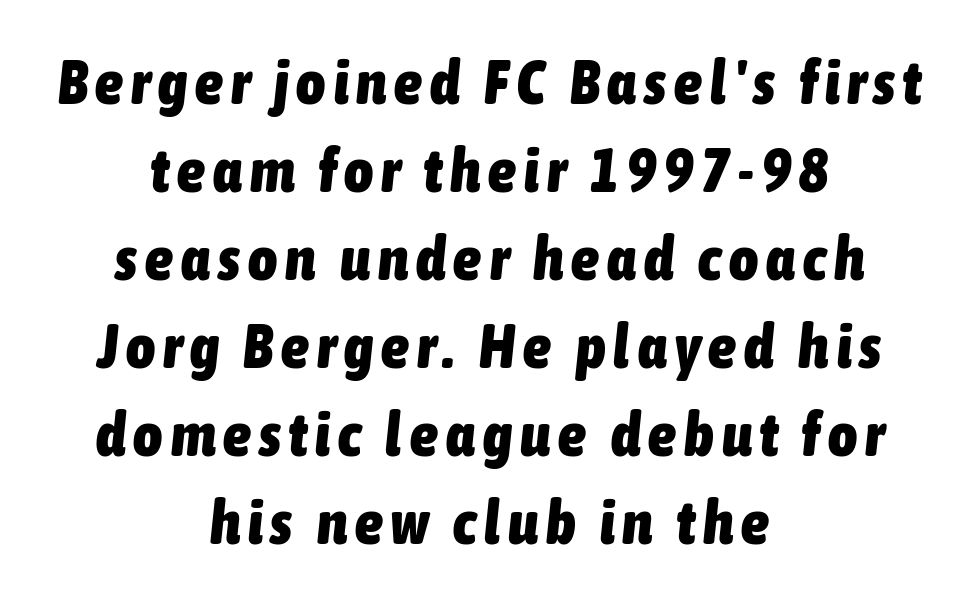
Q: Is the text bold? A: Yes.
Q: Is the text italic (slanted)? A: Yes, it leans right by about 6 degrees.
Q: Is the text underlined? A: No.
Q: How is the paragraph aligned? A: Centered.
Q: Is the spacing between lines tight, normal or loose? A: Normal.
Q: Width (condensed, normal, or wide)? A: Condensed.
Q: Stroke contrast? A: Low.
Q: x-height? A: Medium.
Q: Monospaced? A: No.
